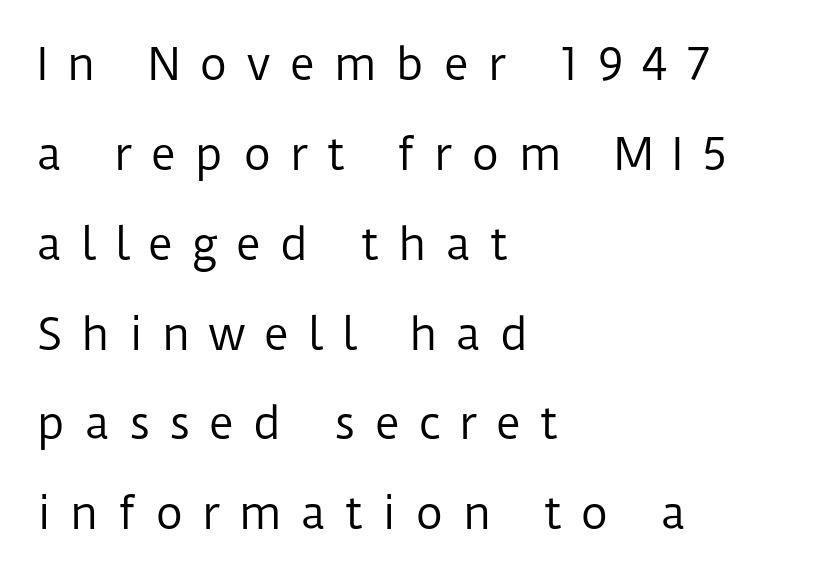
{"serif": "no", "italic": "no", "bold": "no", "weight": "regular", "width": "normal", "stroke_contrast": "low", "x_height": "medium", "monospaced": "no", "underline": "no", "align": "left", "line_spacing": "loose", "line_spacing_ratio": 2.09, "letter_spacing": "wide", "letter_spacing_em": 0.44, "glyph_px": 43}
